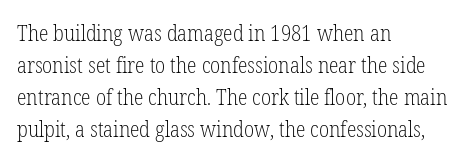
This sample uses an upright cut, with every glyph sitting square on the baseline. Check the space under the baseline: it is left empty. These lines are set flush left with a ragged right edge. Weight: not bold — regular or lighter.
